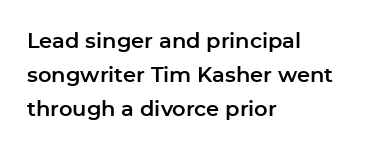
{"italic": "no", "underline": "no", "align": "left", "line_spacing": "normal", "line_spacing_ratio": 1.62, "letter_spacing": "normal", "letter_spacing_em": 0.0, "glyph_px": 21}
